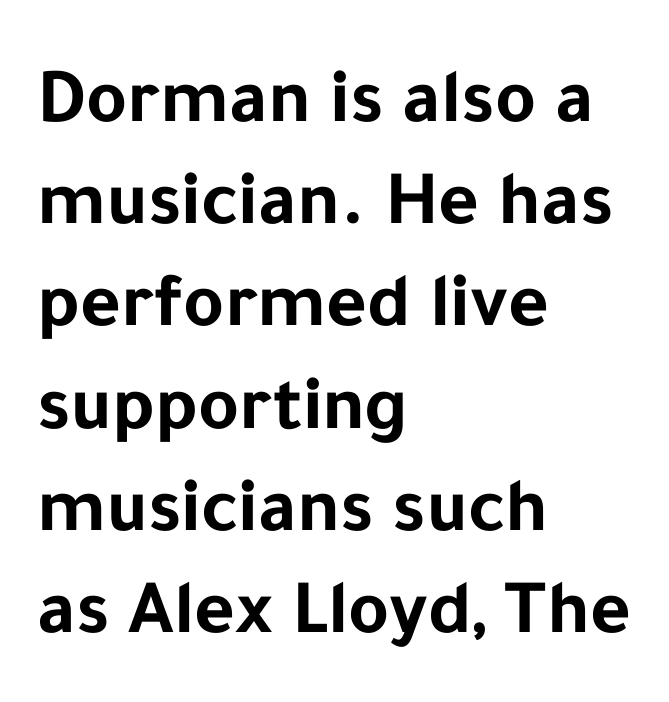
Q: Is the text bold? A: Yes.
Q: Is the text italic (slanted)? A: No, it is upright.
Q: Is the typeface a serif or a sans-serif typeface? A: Sans-serif.
Q: Is the text underlined? A: No.
Q: How is the paragraph aligned? A: Left-aligned.
Q: Is the spacing between letters normal or unusually wide? A: Normal.
Q: Is the spacing between lines tight, normal or loose? A: Normal.
Q: Width (condensed, normal, or wide)? A: Normal.
Q: Stroke contrast? A: Low.
Q: x-height? A: Medium.
Q: Monospaced? A: No.
